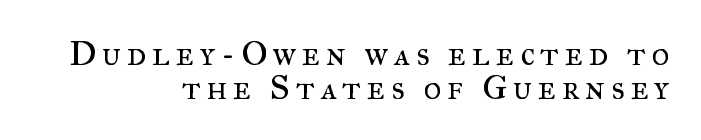
Q: Is the text bold? A: No.
Q: Is the text italic (slanted)? A: No, it is upright.
Q: Is the typeface a serif or a sans-serif typeface? A: Serif.
Q: Is the text underlined? A: No.
Q: How is the paragraph aligned? A: Right-aligned.
Q: Is the spacing between lines tight, normal or loose? A: Tight.
Q: Width (condensed, normal, or wide)? A: Normal.
Q: Stroke contrast? A: Medium.
Q: x-height? A: Small.
Q: Monospaced? A: No.
